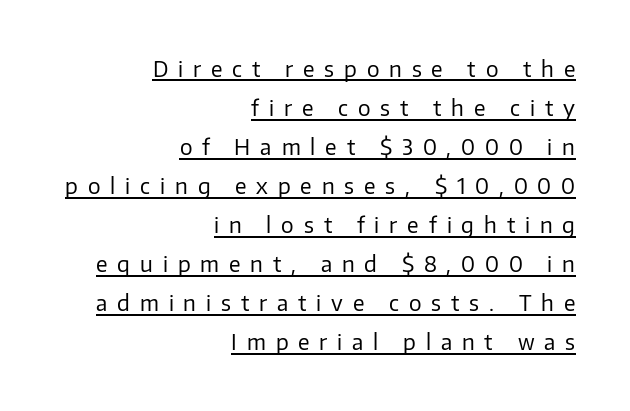
{"italic": "no", "bold": "no", "underline": "yes", "align": "right", "line_spacing_ratio": 1.86, "letter_spacing": "wide", "letter_spacing_em": 0.47, "glyph_px": 21}
